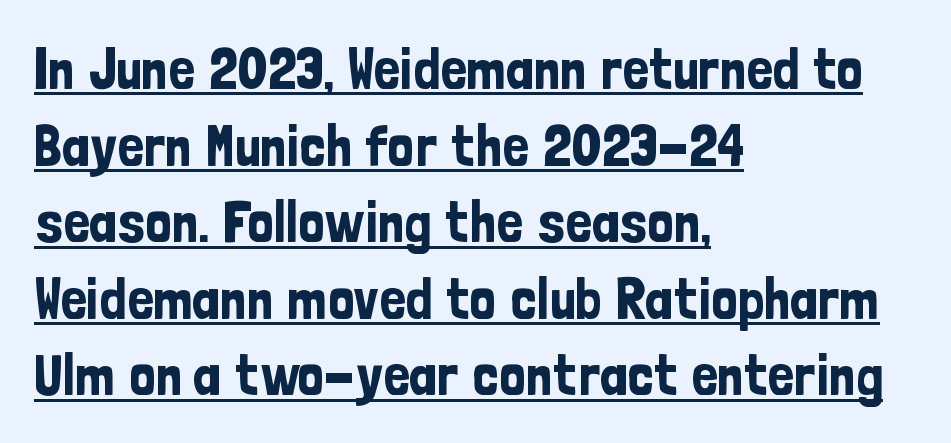
Q: Is the text italic (slanted)? A: No, it is upright.
Q: Is the typeface a serif or a sans-serif typeface? A: Sans-serif.
Q: Is the text underlined? A: Yes.
Q: How is the paragraph aligned? A: Left-aligned.
Q: Is the spacing between letters normal or unusually wide? A: Normal.
Q: Is the spacing between lines tight, normal or loose? A: Normal.
Q: Width (condensed, normal, or wide)? A: Condensed.
Q: Stroke contrast? A: Low.
Q: x-height? A: Medium.
Q: Monospaced? A: No.
